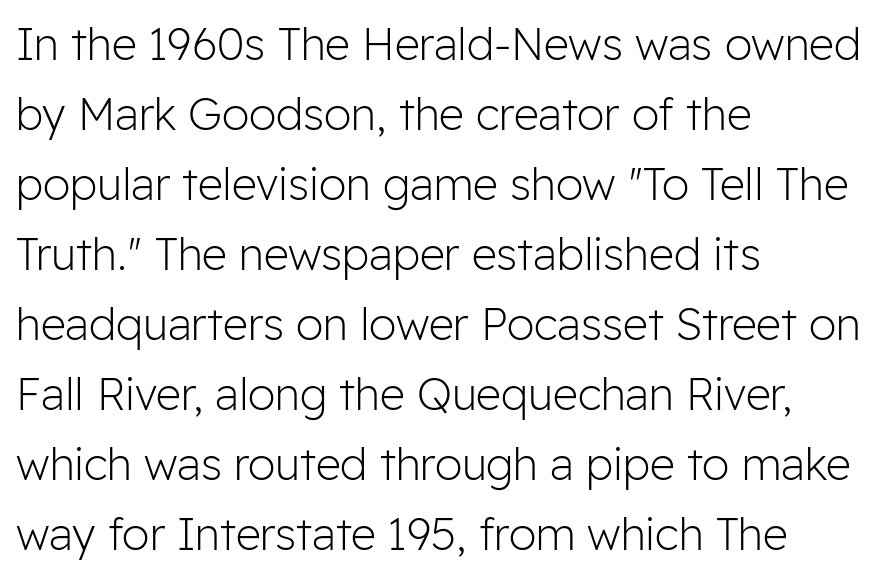
Q: Is the text bold? A: No.
Q: Is the text italic (slanted)? A: No, it is upright.
Q: Is the typeface a serif or a sans-serif typeface? A: Sans-serif.
Q: Is the text underlined? A: No.
Q: How is the paragraph aligned? A: Left-aligned.
Q: Is the spacing between letters normal or unusually wide? A: Normal.
Q: Is the spacing between lines tight, normal or loose? A: Normal.
Q: Width (condensed, normal, or wide)? A: Normal.
Q: Stroke contrast? A: Low.
Q: x-height? A: Medium.
Q: Monospaced? A: No.
